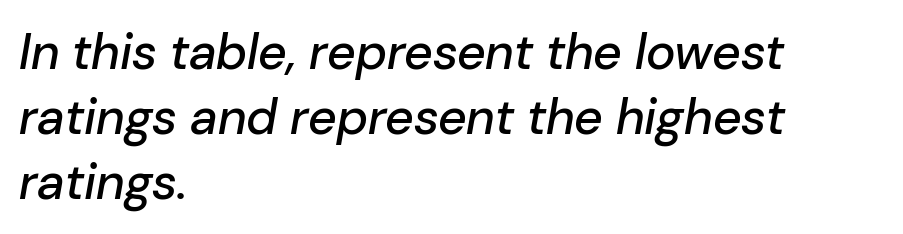
{"italic": "yes", "lean": "right", "slant_degrees": 10, "width": "normal", "stroke_contrast": "low", "x_height": "medium", "monospaced": "no", "underline": "no", "align": "left", "line_spacing": "normal", "line_spacing_ratio": 1.3, "letter_spacing": "normal", "letter_spacing_em": 0.0, "glyph_px": 50}
